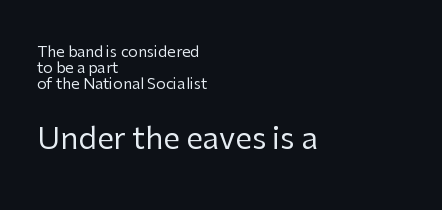
The letterforms sit at book weight or below. These lines huddle together more closely than default settings would place them. It's the straight-up-and-down kind of type. Descenders hang freely into open space.
